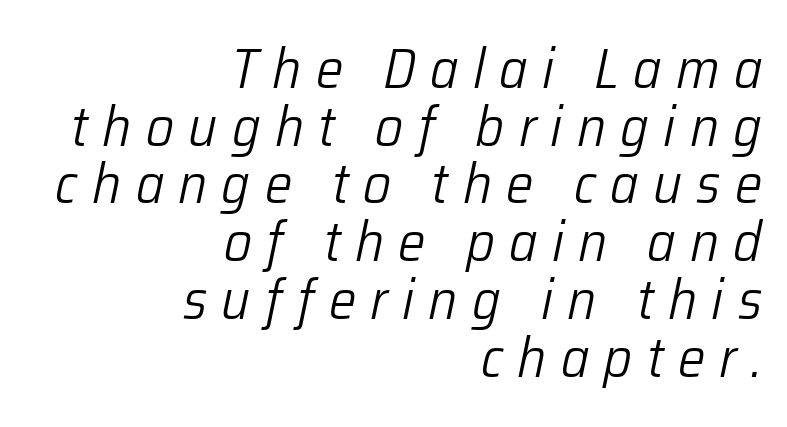
{"italic": "yes", "lean": "right", "slant_degrees": 12, "bold": "no", "weight": "light", "width": "normal", "stroke_contrast": "low", "x_height": "medium", "monospaced": "no", "underline": "no", "align": "right", "line_spacing": "tight", "line_spacing_ratio": 1.05, "letter_spacing": "wide", "letter_spacing_em": 0.26, "glyph_px": 55}
